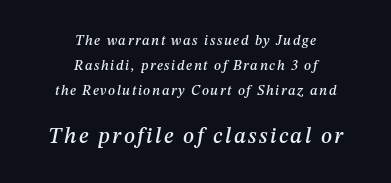
Q: Is the text italic (slanted)? A: Yes, it leans right by about 12 degrees.
Q: Is the text underlined? A: No.
Q: How is the paragraph aligned? A: Centered.
Q: Which block of text is set in a larger size, the first (top) or the second (bottom)? A: The second (bottom) one.
